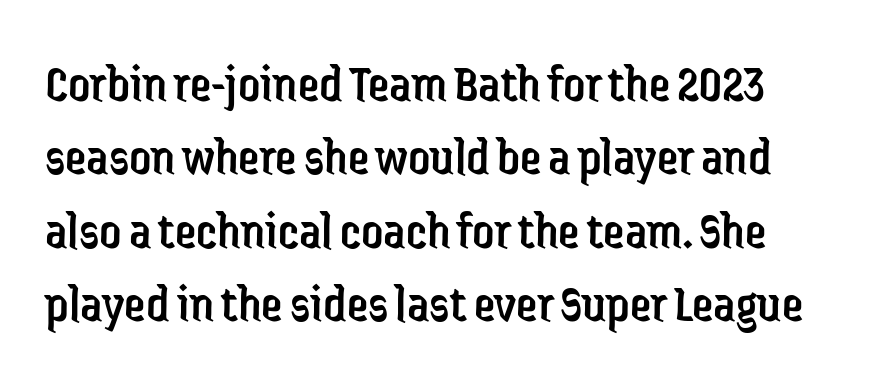
Q: Is the text bold? A: No.
Q: Is the text italic (slanted)? A: No, it is upright.
Q: Is the typeface a serif or a sans-serif typeface? A: Sans-serif.
Q: Is the text underlined? A: No.
Q: Is the spacing between letters normal or unusually wide? A: Normal.
Q: Is the spacing between lines tight, normal or loose? A: Normal.
Q: Width (condensed, normal, or wide)? A: Condensed.
Q: Stroke contrast? A: Low.
Q: x-height? A: Medium.
Q: Monospaced? A: No.
